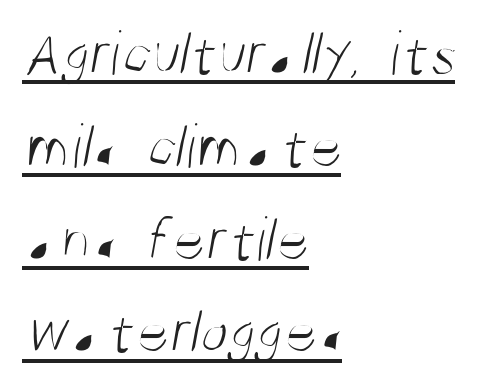
The image shows 64 px light, condensed sans-serif type; set left-aligned, normal line spacing (1.45x), normal letter spacing, underlined; medium stroke contrast and a large x-height.
